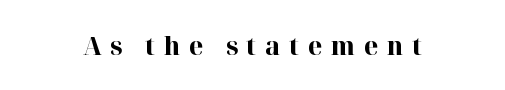
{"italic": "no", "bold": "yes", "underline": "no", "letter_spacing": "wide", "letter_spacing_em": 0.33, "glyph_px": 26}
